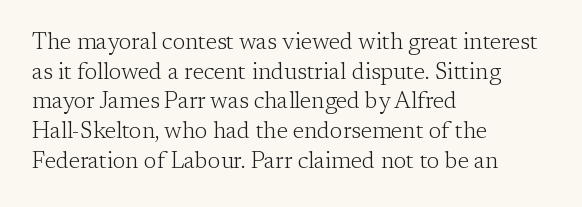
Q: Is the text bold? A: No.
Q: Is the text italic (slanted)? A: No, it is upright.
Q: Is the text underlined? A: No.
Q: How is the paragraph aligned? A: Left-aligned.
Q: Is the spacing between letters normal or unusually wide? A: Normal.
Q: Is the spacing between lines tight, normal or loose? A: Normal.
